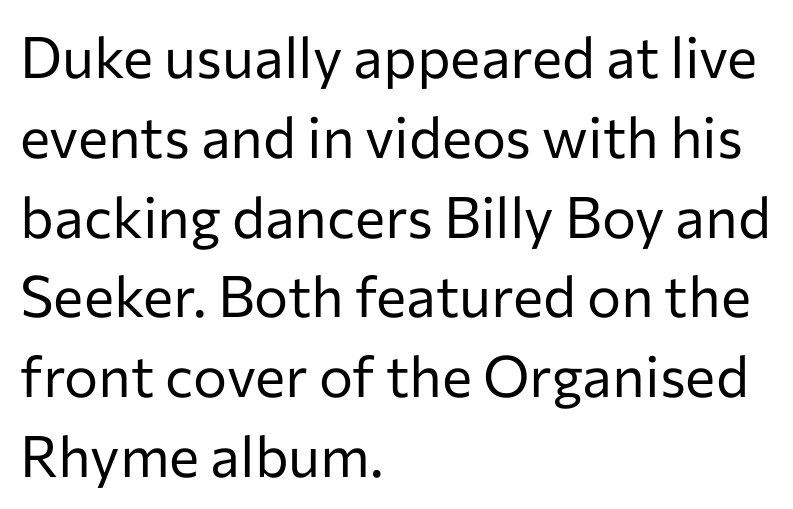
{"serif": "no", "italic": "no", "bold": "no", "weight": "regular", "width": "normal", "stroke_contrast": "low", "x_height": "medium", "monospaced": "no", "underline": "no", "align": "left", "line_spacing": "normal", "line_spacing_ratio": 1.4, "letter_spacing": "normal", "letter_spacing_em": 0.0, "glyph_px": 57}
